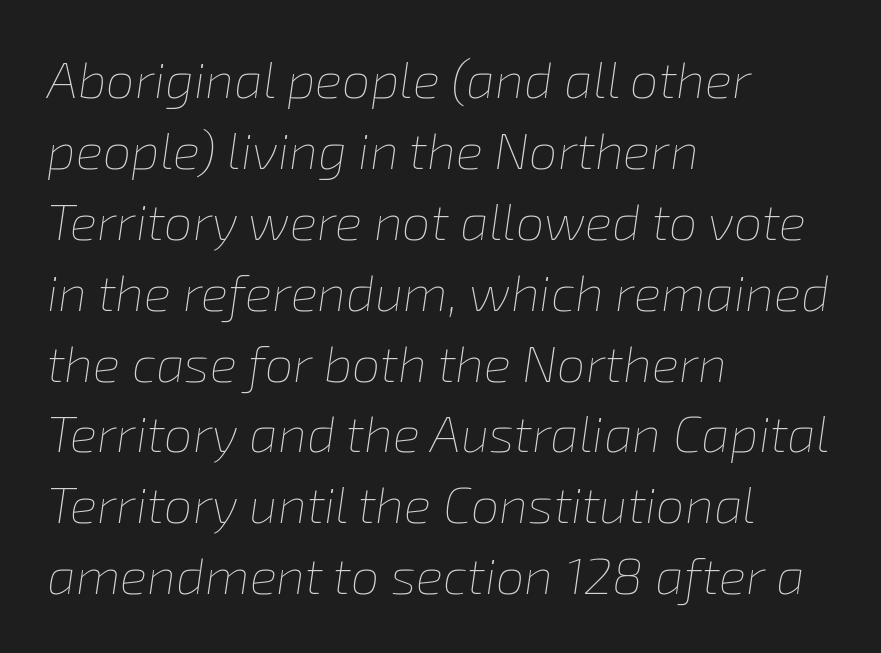
This rendering uses left alignment, leaving the right contour irregular. Leading matches the norm, producing a regular column. The whole block is typeset with a tilt. A clean baseline with only descenders dipping below it.
